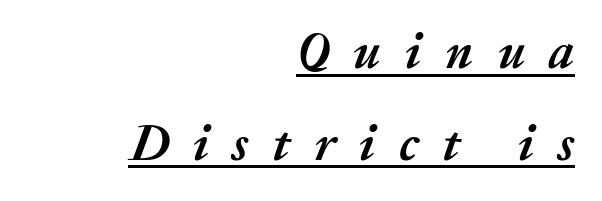
The image shows 52 px semibold type, italic (leaning right); set right-aligned, line spacing 1.76x, unusually wide letter spacing (+0.45 em), underlined; medium stroke contrast and a medium x-height.
